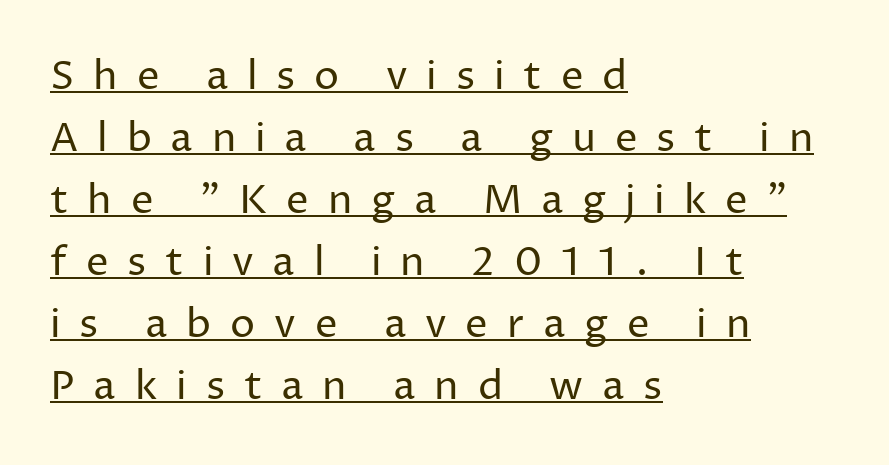
Is there much room between lines? A standard amount, neither cramped nor airy. The letters stand upright; this is a roman face. Weight class: somewhere from thin through regular. This rendering widens character spacing well past its baseline value. These lines are rendered in a variable-pitch font. Does the type have serifs? No, each stem ends abruptly.
